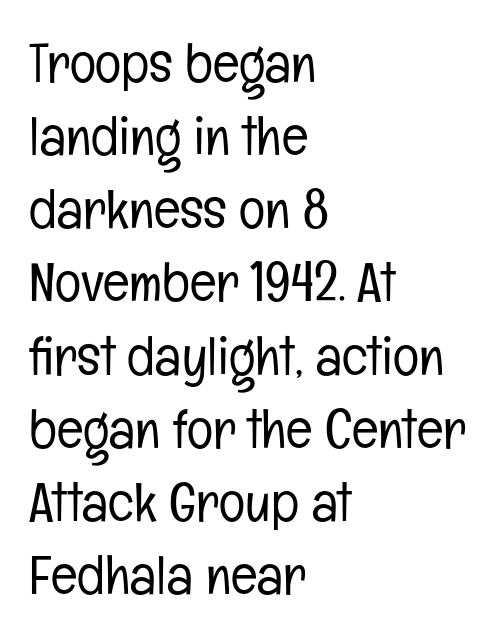
Q: Is the text bold? A: No.
Q: Is the text italic (slanted)? A: No, it is upright.
Q: Is the typeface a serif or a sans-serif typeface? A: Sans-serif.
Q: Is the text underlined? A: No.
Q: How is the paragraph aligned? A: Left-aligned.
Q: Is the spacing between letters normal or unusually wide? A: Normal.
Q: Is the spacing between lines tight, normal or loose? A: Normal.
Q: Width (condensed, normal, or wide)? A: Condensed.
Q: Stroke contrast? A: Low.
Q: x-height? A: Medium.
Q: Monospaced? A: No.
